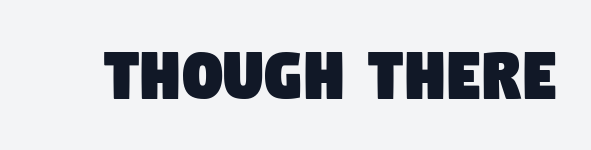
I'd call this a sans setting — the letters go barefoot. Words float on clear page, feet unadorned. This sample has the flowing, uneven cadence of proportional lettering. The type is set solid horizontally, with unmodified tracking.
